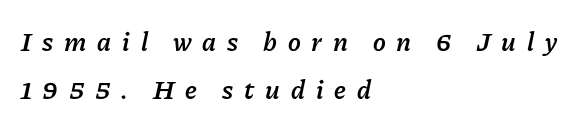
The image shows 27 px text type, italic (leaning right); set left-aligned, line spacing 1.79x, unusually wide letter spacing (+0.4 em), not underlined.
